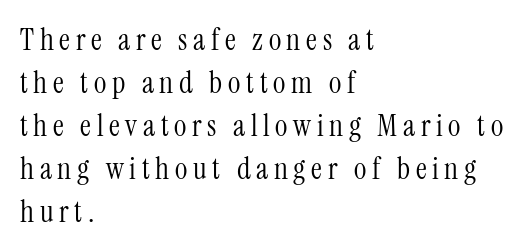
Q: Is the text bold? A: No.
Q: Is the text italic (slanted)? A: No, it is upright.
Q: Is the typeface a serif or a sans-serif typeface? A: Serif.
Q: Is the text underlined? A: No.
Q: How is the paragraph aligned? A: Left-aligned.
Q: Is the spacing between lines tight, normal or loose? A: Normal.
Q: Width (condensed, normal, or wide)? A: Condensed.
Q: Stroke contrast? A: Medium.
Q: x-height? A: Medium.
Q: Monospaced? A: No.
